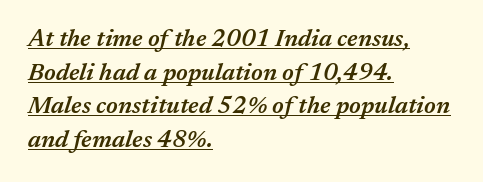
Slant detected: the letters are inclined. Each line starts at the same left margin while the right side varies. The sample has been set in demibold, a notch under bold. Decoration check: the copy is underlined.
